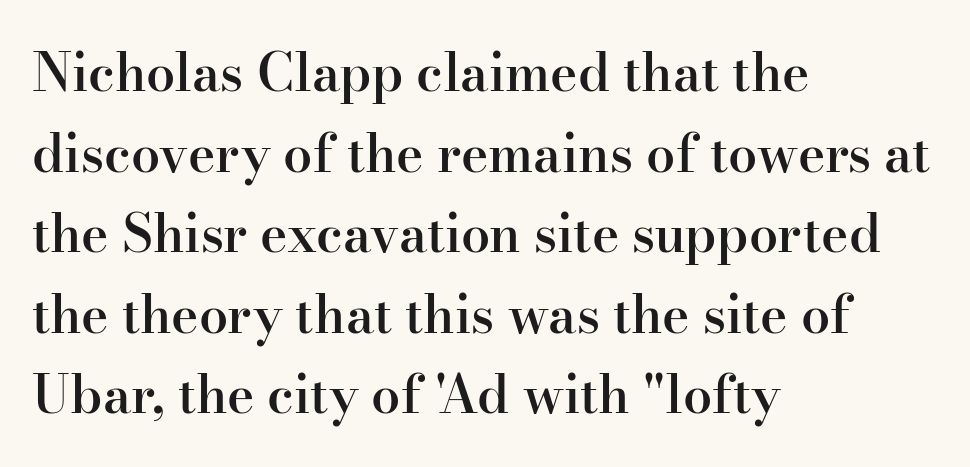
Compared with typical paragraphs, the rows here are spaced about the same. Characters follow at the spacing the type designer built in. Ascenders rise straight up at ninety degrees. This rendering uses left alignment, leaving the right contour irregular. The font family rendered here belongs to the serif group. This sample has the flowing, uneven cadence of proportional lettering.
